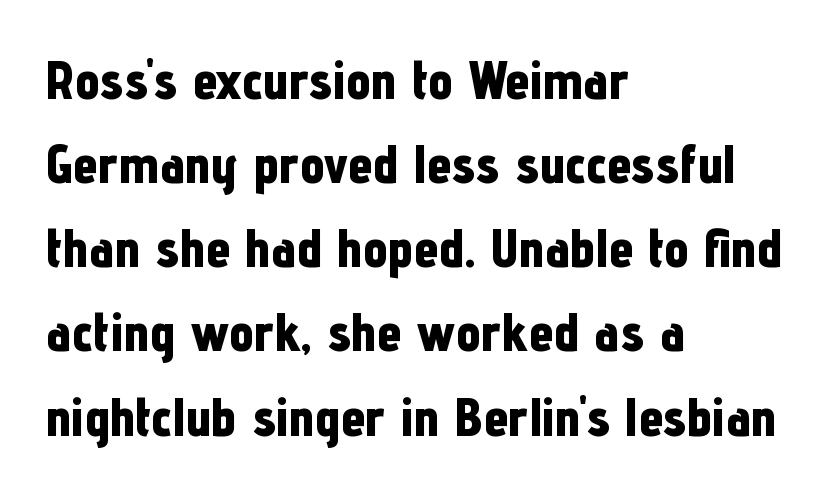
Vertically, the passage feels balanced, rows spaced as you'd expect. Each glyph is drawn with heavy, bold strokes. These lines are rendered in a variable-pitch font. The passage is arranged the way most books set body copy — flush left. The gaps between neighbouring characters are ordinary and unremarkable.
